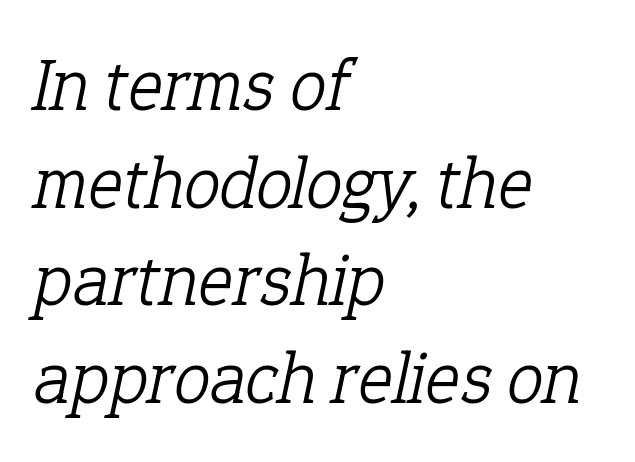
The image shows 74 px light serif type, italic (leaning right); set left-aligned, normal line spacing (1.32x), normal letter spacing, not underlined; low stroke contrast and a medium x-height.
